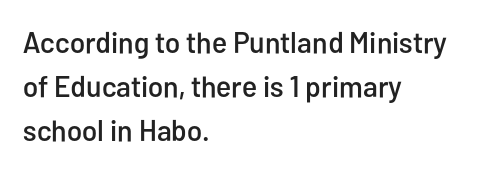
The image shows 30 px condensed sans-serif type, upright; set left-aligned, normal line spacing (1.47x), normal letter spacing, not underlined; low stroke contrast and a medium x-height.
